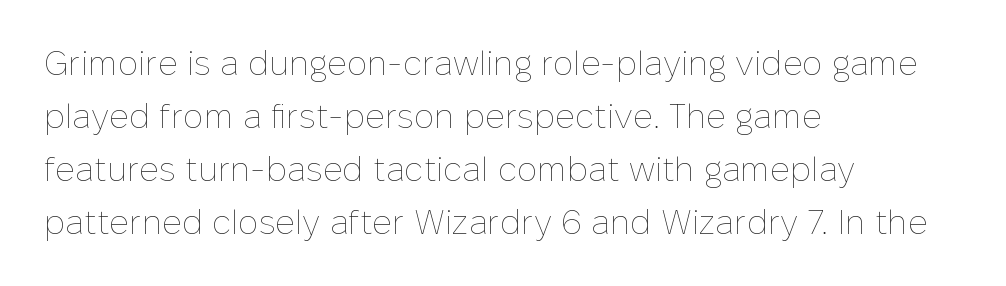
Q: Is the text bold? A: No.
Q: Is the text italic (slanted)? A: No, it is upright.
Q: Is the text underlined? A: No.
Q: How is the paragraph aligned? A: Left-aligned.
Q: Is the spacing between letters normal or unusually wide? A: Normal.
Q: Is the spacing between lines tight, normal or loose? A: Normal.
Q: Width (condensed, normal, or wide)? A: Normal.
Q: Stroke contrast? A: Low.
Q: x-height? A: Medium.
Q: Monospaced? A: No.
